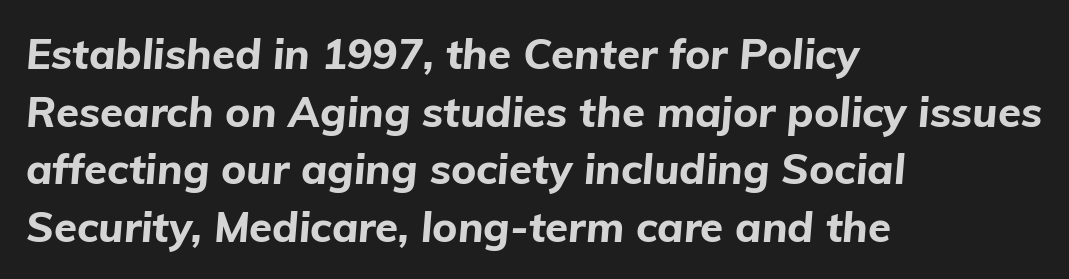
The image shows 42 px bold type, italic (leaning right); set left-aligned, normal line spacing (1.37x), normal letter spacing, not underlined; low stroke contrast and a medium x-height.
